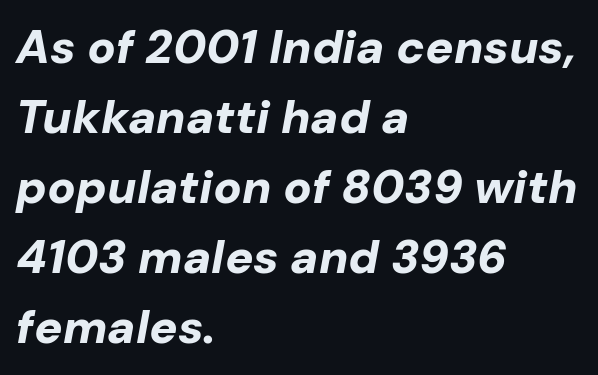
Q: Is the text bold? A: Yes.
Q: Is the text italic (slanted)? A: Yes, it leans right by about 10 degrees.
Q: Is the text underlined? A: No.
Q: How is the paragraph aligned? A: Left-aligned.
Q: Is the spacing between letters normal or unusually wide? A: Normal.
Q: Is the spacing between lines tight, normal or loose? A: Normal.
Q: Width (condensed, normal, or wide)? A: Normal.
Q: Stroke contrast? A: Low.
Q: x-height? A: Medium.
Q: Monospaced? A: No.
